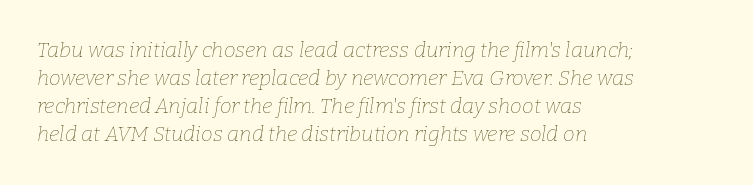
Q: Is the text bold? A: No.
Q: Is the text italic (slanted)? A: Yes, it leans right by about 9 degrees.
Q: Is the text underlined? A: No.
Q: How is the paragraph aligned? A: Left-aligned.
Q: Is the spacing between letters normal or unusually wide? A: Normal.
Q: Is the spacing between lines tight, normal or loose? A: Normal.
